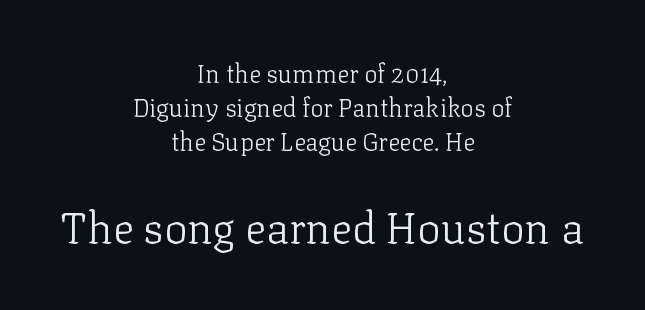
{"serif": "yes", "italic": "no", "bold": "no", "weight": "light", "width": "normal", "stroke_contrast": "low", "x_height": "medium", "monospaced": "no", "underline": "no", "align": "center", "line_spacing": "normal", "line_spacing_ratio": 1.36, "letter_spacing": "normal", "letter_spacing_em": 0.0, "larger_block": "second", "size_ratio": 1.76, "glyph_px": 44}
